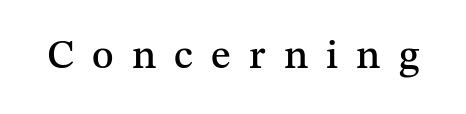
The image shows 41 px serif type, upright; set unusually wide letter spacing (+0.44 em), not underlined; medium stroke contrast and a medium x-height.
